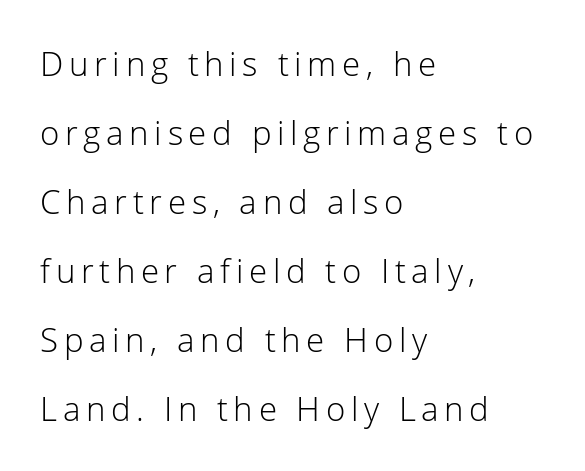
The image shows 33 px light sans-serif type, upright; set left-aligned, loose line spacing (2.09x), not underlined; low stroke contrast and a medium x-height.
